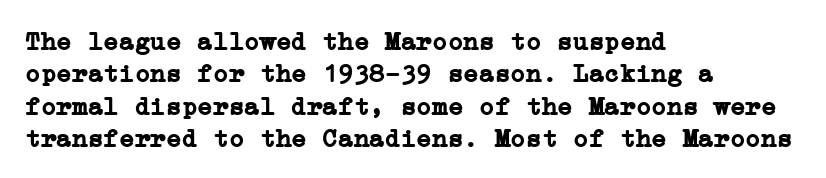
Interline gaps are of average width in this sample. Words float on clear page, feet unadorned. Weight check: bold — yes, fully. These lines were composed using upright roman letters.
